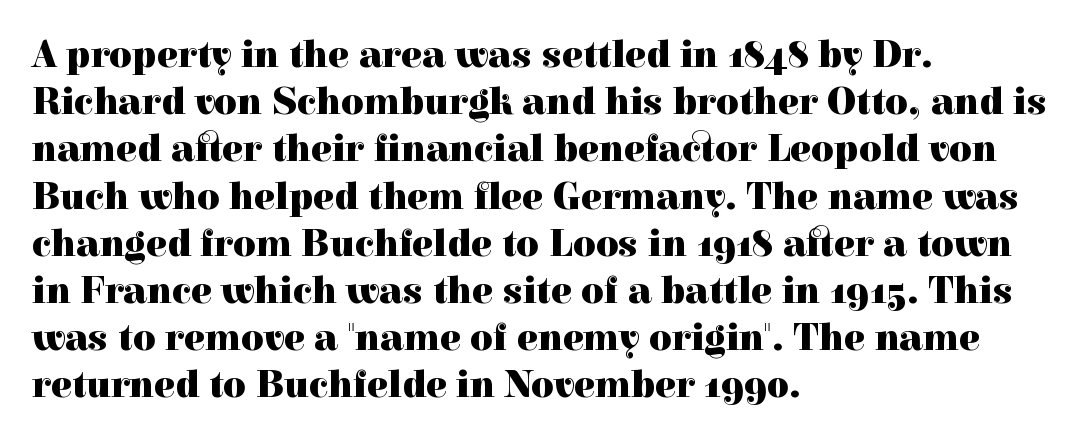
The image shows 39 px heavy serif type, upright; set left-aligned, line spacing 1.21x, normal letter spacing, not underlined; a medium x-height.
